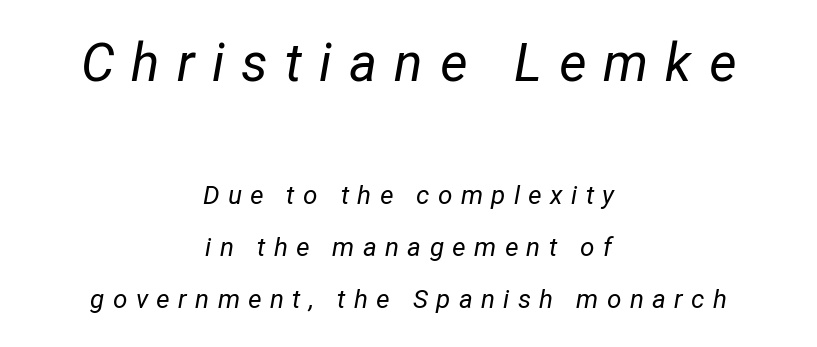
{"italic": "yes", "lean": "right", "slant_degrees": 12, "bold": "no", "weight": "regular", "width": "normal", "stroke_contrast": "low", "x_height": "medium", "monospaced": "no", "underline": "no", "align": "center", "line_spacing": "loose", "line_spacing_ratio": 2.0, "letter_spacing": "wide", "letter_spacing_em": 0.32, "larger_block": "first", "size_ratio": 2.04, "glyph_px": 53}
